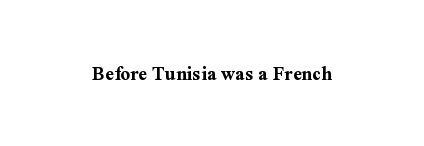
The image shows 21 px bold type, upright; set centered, normal letter spacing, not underlined.
